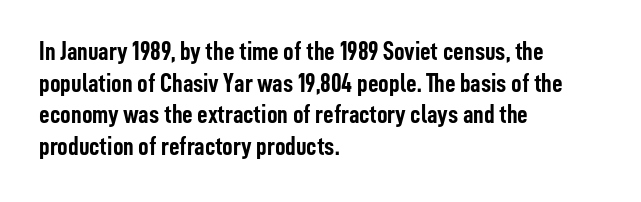
{"italic": "no", "bold": "yes", "underline": "no", "align": "left", "line_spacing_ratio": 1.22, "letter_spacing": "normal", "letter_spacing_em": 0.0, "glyph_px": 26}
